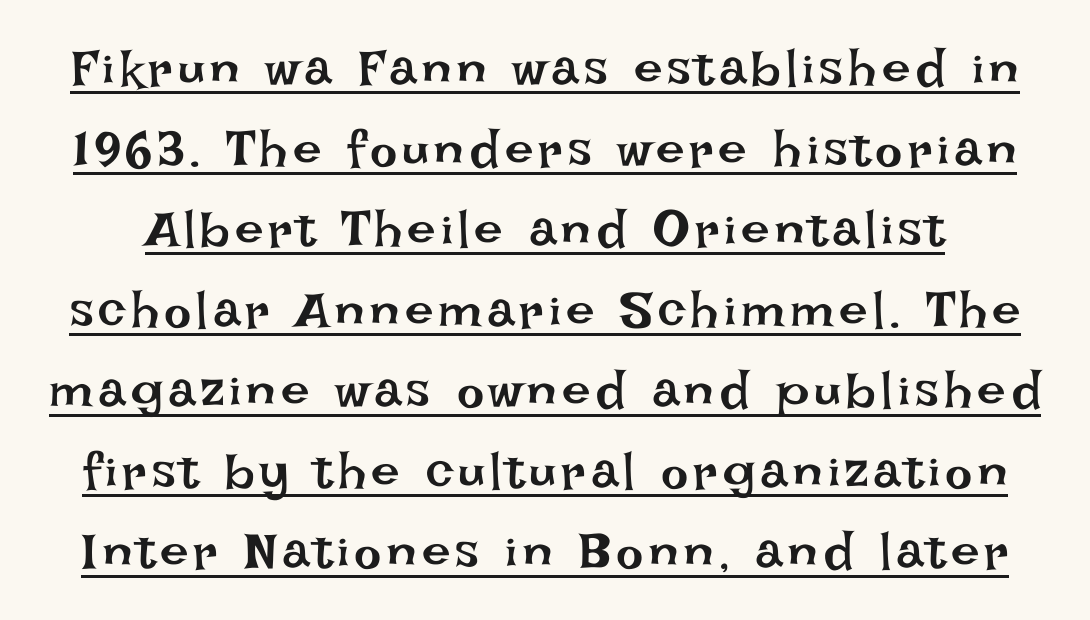
Q: Is the text bold? A: No.
Q: Is the text italic (slanted)? A: No, it is upright.
Q: Is the text underlined? A: Yes.
Q: Is the spacing between lines tight, normal or loose? A: Normal.
Q: Width (condensed, normal, or wide)? A: Normal.
Q: Stroke contrast? A: Low.
Q: x-height? A: Large.
Q: Monospaced? A: No.
